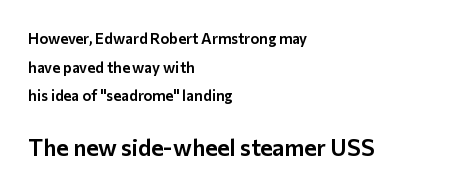
The image shows 23 px text type, upright; set left-aligned, loose line spacing (1.91x), normal letter spacing, not underlined; the second (bottom) block is 1.53x larger.
